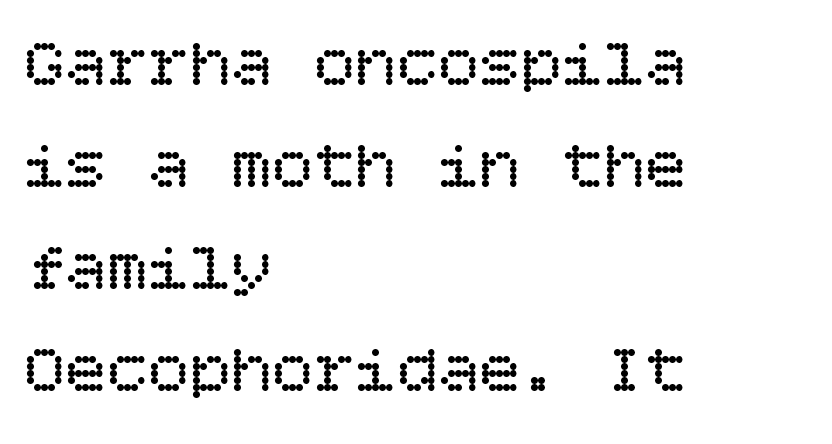
Q: Is the text bold? A: No.
Q: Is the text italic (slanted)? A: No, it is upright.
Q: Is the text underlined? A: No.
Q: How is the paragraph aligned? A: Left-aligned.
Q: Is the spacing between letters normal or unusually wide? A: Normal.
Q: Is the spacing between lines tight, normal or loose? A: Normal.
Q: Width (condensed, normal, or wide)? A: Normal.
Q: Stroke contrast? A: Low.
Q: x-height? A: Large.
